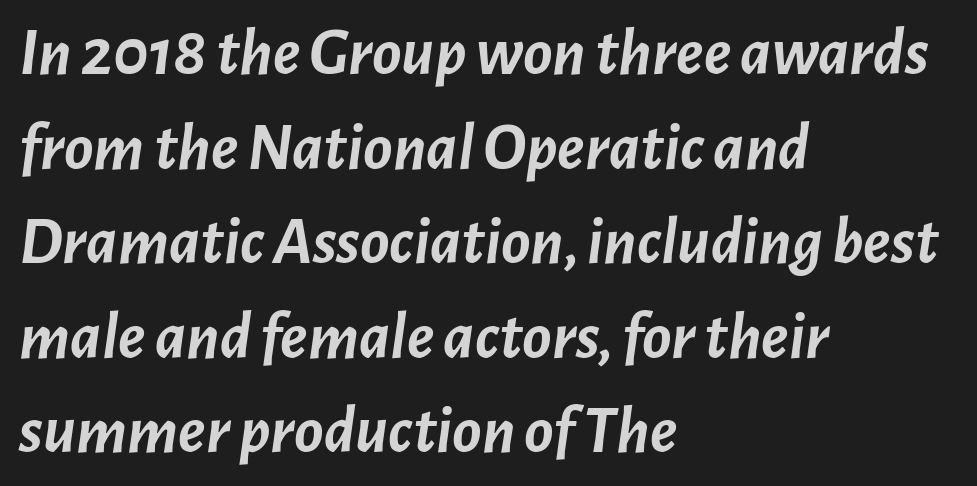
{"italic": "yes", "lean": "right", "slant_degrees": 7, "bold": "yes", "weight": "semibold", "width": "normal", "stroke_contrast": "low", "x_height": "medium", "monospaced": "no", "underline": "no", "align": "left", "line_spacing": "normal", "line_spacing_ratio": 1.39, "letter_spacing": "normal", "letter_spacing_em": 0.0, "glyph_px": 68}
